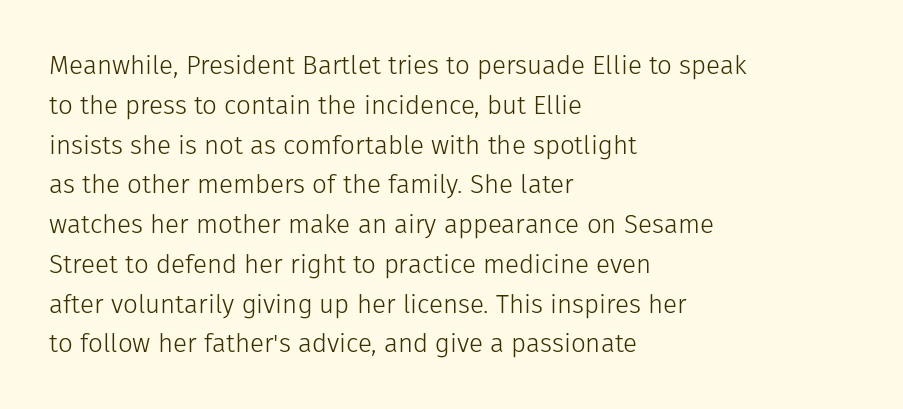
Nobody touched the tracking dial on this one. Line starts are locked; line ends wander. The block of text has a typical density, with ordinary space between rows. The glyphs are unaccompanied by any horizontal stroke below them. Notice how the stems are strictly vertical — no italics here. These glyphs show unthickened strokes, regular width or finer.
